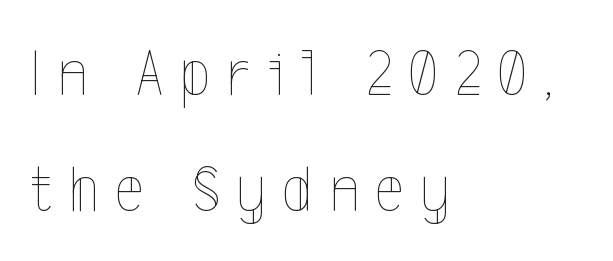
The image shows 68 px thin, condensed type, upright; set left-aligned, normal line spacing (1.7x), unusually wide letter spacing (+0.25 em), not underlined; a medium x-height.
